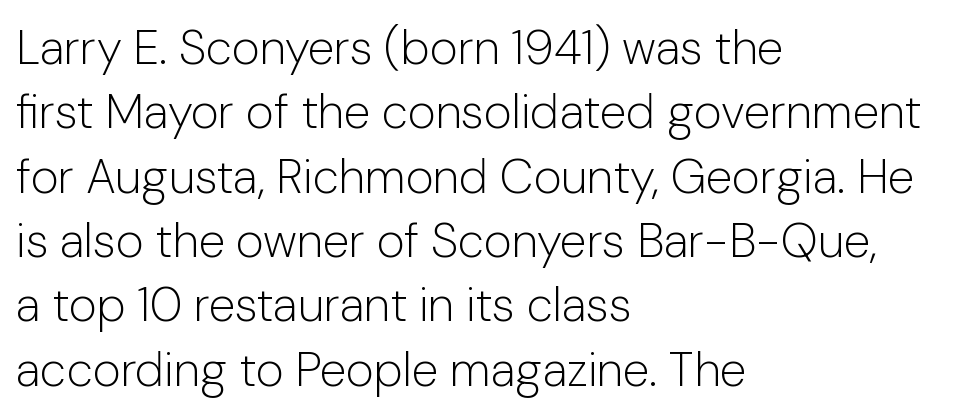
{"serif": "no", "italic": "no", "bold": "no", "weight": "light", "width": "normal", "stroke_contrast": "low", "x_height": "medium", "monospaced": "no", "underline": "no", "align": "left", "line_spacing": "normal", "line_spacing_ratio": 1.34, "letter_spacing": "normal", "letter_spacing_em": 0.0, "glyph_px": 48}
